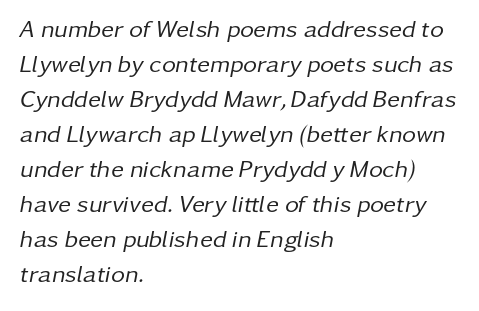
Q: Is the text bold? A: No.
Q: Is the text italic (slanted)? A: Yes, it leans right by about 11 degrees.
Q: Is the text underlined? A: No.
Q: How is the paragraph aligned? A: Left-aligned.
Q: Is the spacing between letters normal or unusually wide? A: Normal.
Q: Is the spacing between lines tight, normal or loose? A: Normal.
